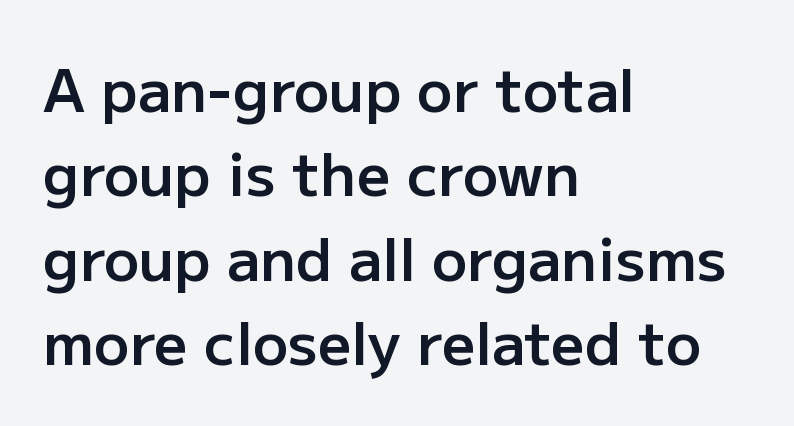
Q: Is the text bold? A: Semi-bold.
Q: Is the text italic (slanted)? A: No, it is upright.
Q: Is the typeface a serif or a sans-serif typeface? A: Sans-serif.
Q: Is the text underlined? A: No.
Q: How is the paragraph aligned? A: Left-aligned.
Q: Is the spacing between letters normal or unusually wide? A: Normal.
Q: Is the spacing between lines tight, normal or loose? A: Normal.
Q: Width (condensed, normal, or wide)? A: Normal.
Q: Stroke contrast? A: Low.
Q: x-height? A: Medium.
Q: Monospaced? A: No.
